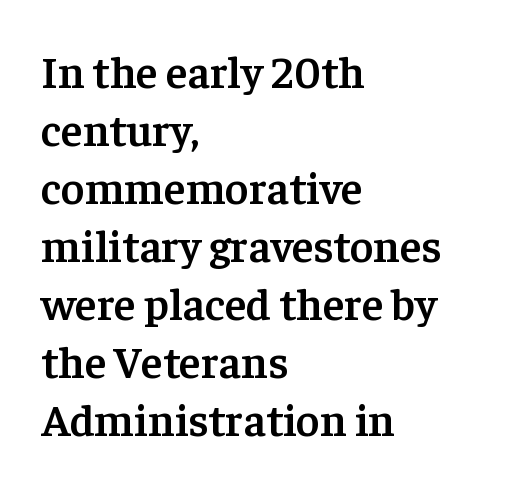
The image shows 45 px semibold serif type, upright; set left-aligned, normal line spacing (1.29x), normal letter spacing, not underlined; low stroke contrast and a medium x-height.
